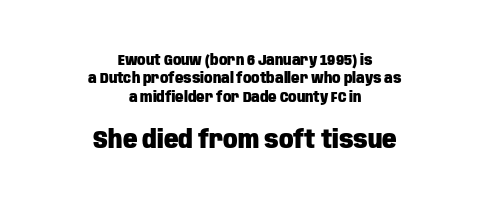
The rendering enlarges the type as you move from the upper chunk to the lower. Does the leading feel generous? No, just average. Neither beginnings nor endings align; midpoints do. Bold? Absolutely — the strokes are thick and heavy. Descenders hang freely into open space. Is there any slant? The stems are plumb.
